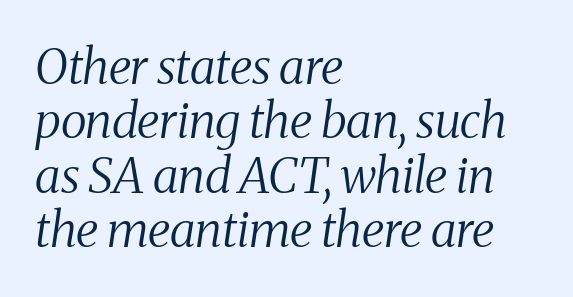
{"serif": "yes", "italic": "yes", "lean": "right", "slant_degrees": 8, "bold": "no", "weight": "regular", "width": "condensed", "stroke_contrast": "medium", "x_height": "medium", "monospaced": "no", "underline": "no", "align": "left", "line_spacing": "tight", "line_spacing_ratio": 1.11, "letter_spacing": "normal", "letter_spacing_em": 0.0, "glyph_px": 49}
